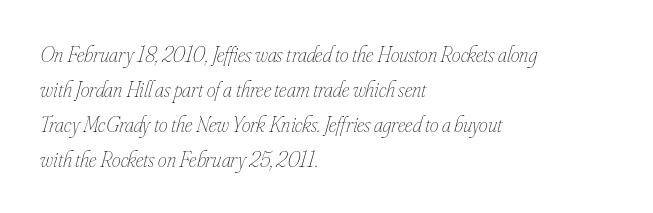
Students, observe: this is what conventionally led text looks like. This sample is left-justified, so line endings fall wherever the words run out. Italic: yes, the glyphs are oblique. Bold? No — there's no thickening of the strokes.
